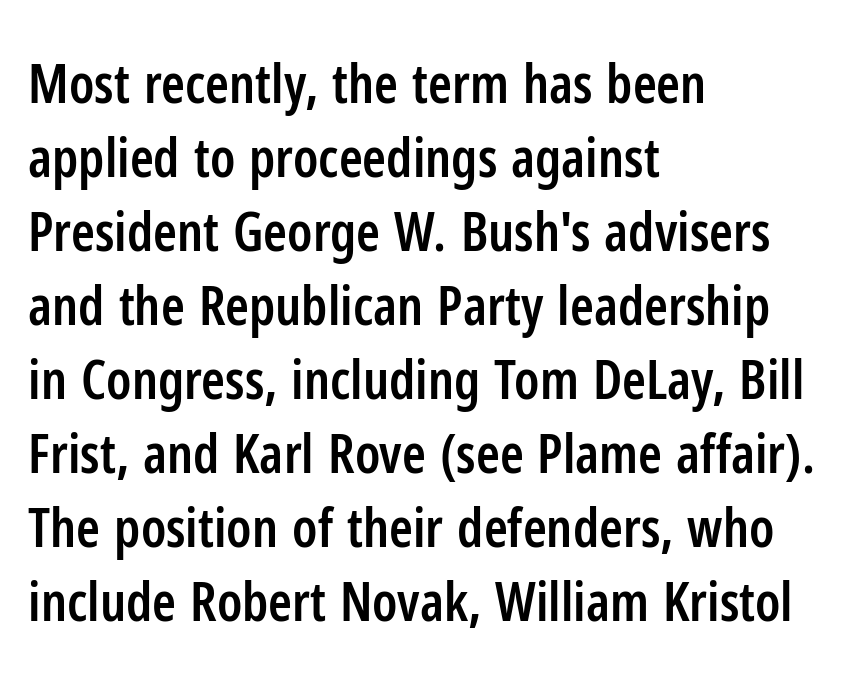
Q: Is the text bold? A: Semi-bold.
Q: Is the text italic (slanted)? A: No, it is upright.
Q: Is the typeface a serif or a sans-serif typeface? A: Sans-serif.
Q: Is the text underlined? A: No.
Q: How is the paragraph aligned? A: Left-aligned.
Q: Is the spacing between letters normal or unusually wide? A: Normal.
Q: Is the spacing between lines tight, normal or loose? A: Normal.
Q: Width (condensed, normal, or wide)? A: Condensed.
Q: Stroke contrast? A: Low.
Q: x-height? A: Medium.
Q: Monospaced? A: No.
